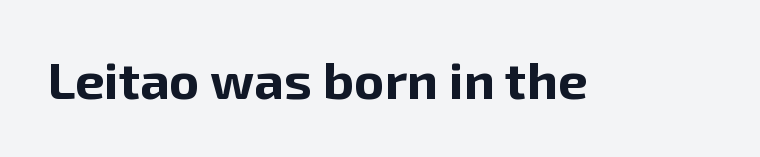
The face used here is rendered with its standard letterfit. Does the weight exceed regular? Yes, all the way to bold. Do the characters align in a grid? No, the font is proportional. Designer's note — italics off, roman on. Observe the absence of serifs on each vertical stroke in this sample. Plain, unruled lines of type.
